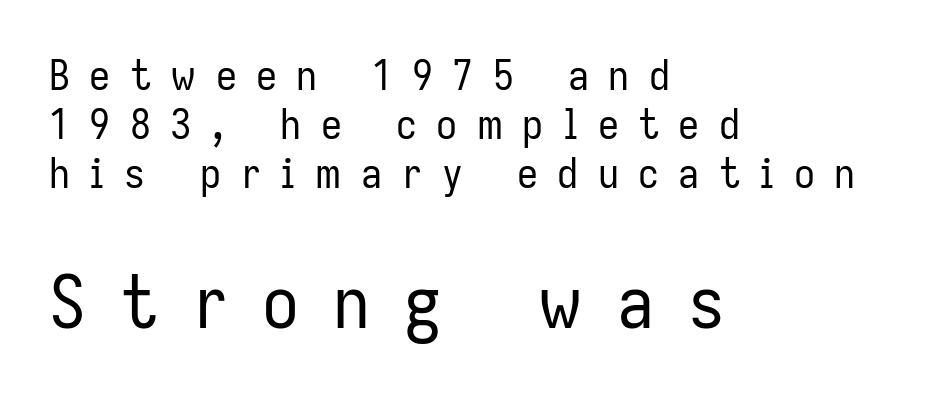
Q: Is the text bold? A: No.
Q: Is the text italic (slanted)? A: No, it is upright.
Q: Is the typeface a serif or a sans-serif typeface? A: Sans-serif.
Q: Is the text underlined? A: No.
Q: How is the paragraph aligned? A: Left-aligned.
Q: Is the spacing between letters normal or unusually wide? A: Unusually wide.
Q: Which block of text is set in a larger size, the first (top) or the second (bottom)? A: The second (bottom) one.
Q: Width (condensed, normal, or wide)? A: Condensed.
Q: Stroke contrast? A: Low.
Q: x-height? A: Medium.
Q: Monospaced? A: No.
